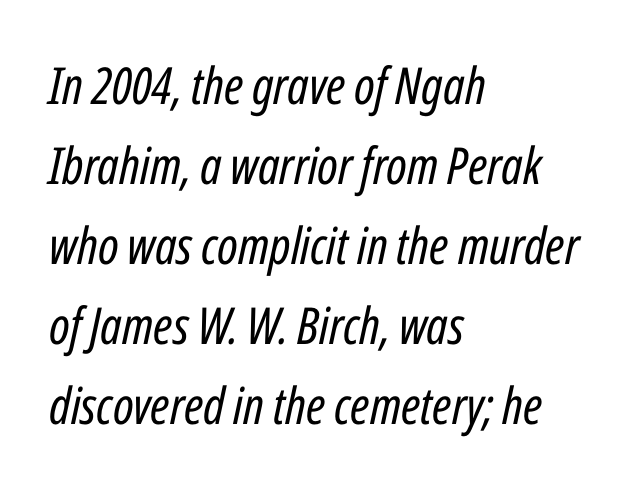
{"italic": "yes", "lean": "right", "slant_degrees": 12, "bold": "no", "weight": "regular", "width": "condensed", "stroke_contrast": "low", "x_height": "medium", "monospaced": "no", "underline": "no", "align": "left", "line_spacing": "normal", "line_spacing_ratio": 1.57, "letter_spacing": "normal", "letter_spacing_em": 0.0, "glyph_px": 51}
